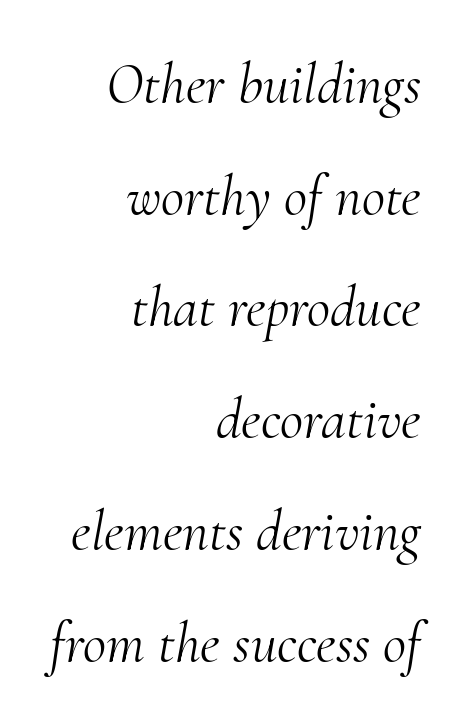
The line texture is even and compact thanks to regular tracking. Horizontal alignment here is rightward, an uncommon choice for prose. Summary of weight: not heavy and not bold. The glyphs are unaccompanied by any horizontal stroke below them. Characters are canted at an angle relative to the baseline's perpendicular.
